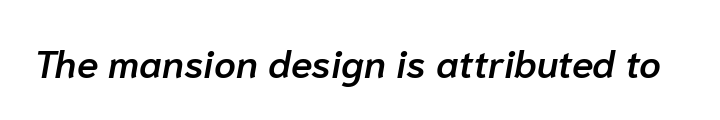
Q: Is the text bold? A: Semi-bold.
Q: Is the text italic (slanted)? A: Yes, it leans right by about 10 degrees.
Q: Is the text underlined? A: No.
Q: Is the spacing between letters normal or unusually wide? A: Normal.
Q: Width (condensed, normal, or wide)? A: Normal.
Q: Stroke contrast? A: Low.
Q: x-height? A: Medium.
Q: Monospaced? A: No.
